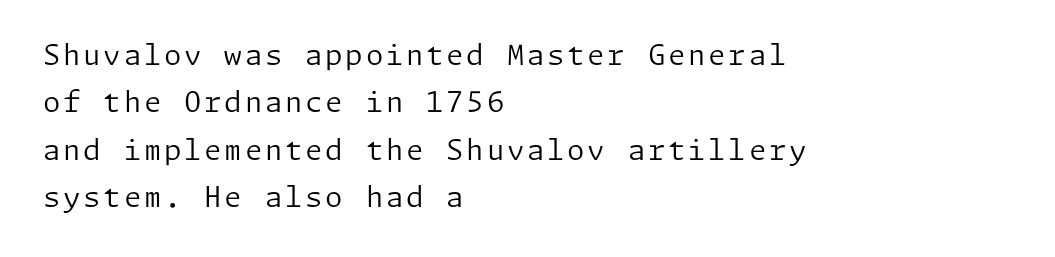
The string is rendered with underlining switched off. Regular leading. The paragraph has a hard left edge and a soft right edge. Weight: not bold — regular or lighter. Font category for this specimen: sans-serif. No italicization has been applied; the sample stays upright.
